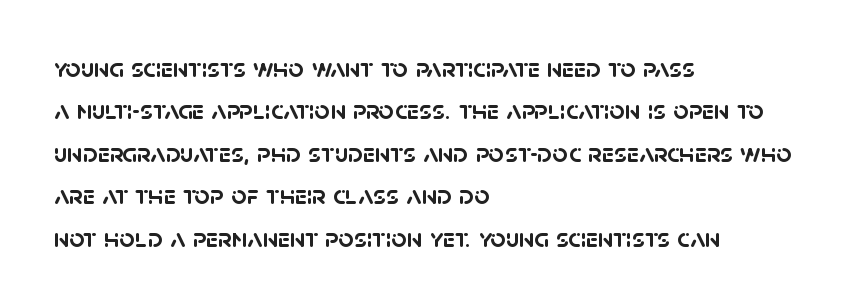
Q: Is the text bold? A: Yes.
Q: Is the text underlined? A: No.
Q: How is the paragraph aligned? A: Left-aligned.
Q: Is the spacing between letters normal or unusually wide? A: Normal.
Q: Is the spacing between lines tight, normal or loose? A: Normal.
